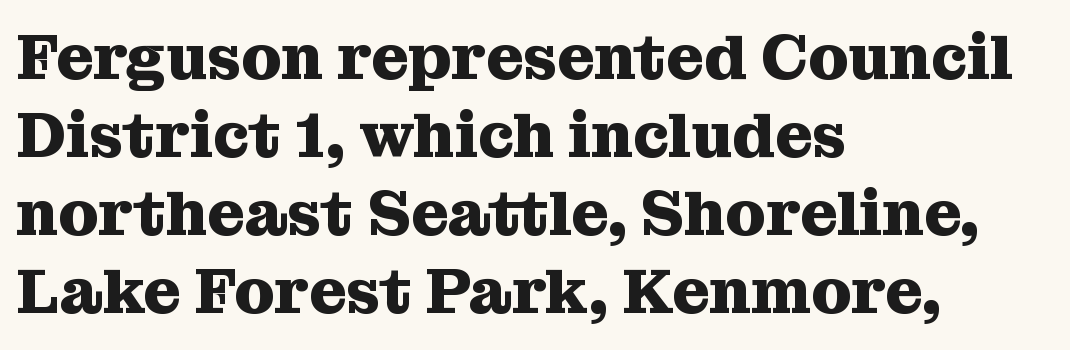
The image shows 64 px heavy serif type, upright; set left-aligned, line spacing 1.22x, normal letter spacing, not underlined; medium stroke contrast and a medium x-height.
